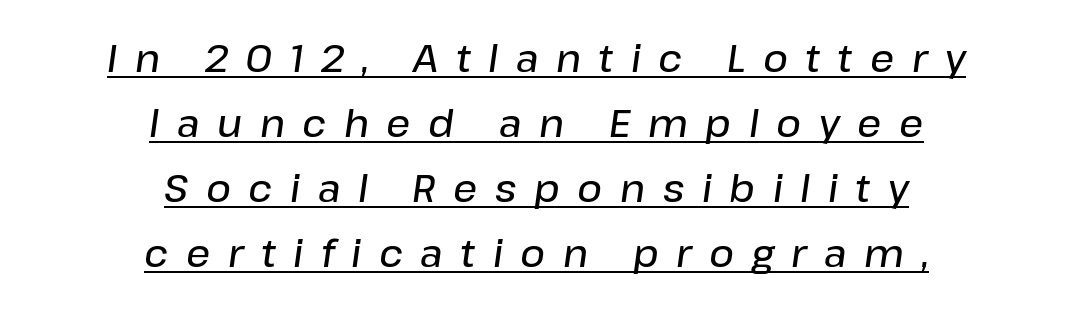
The passage shown is typed in a proportional face where columns would drift. The tracking jumps out immediately: characters are airy and widely separated. Slant detected: the letters are inclined. Quick note: underline on.
